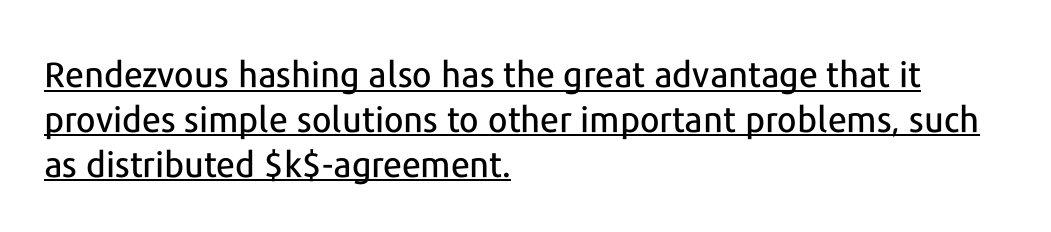
The image shows 35 px sans-serif type, upright; set left-aligned, normal line spacing (1.28x), normal letter spacing, underlined; low stroke contrast and a medium x-height.
